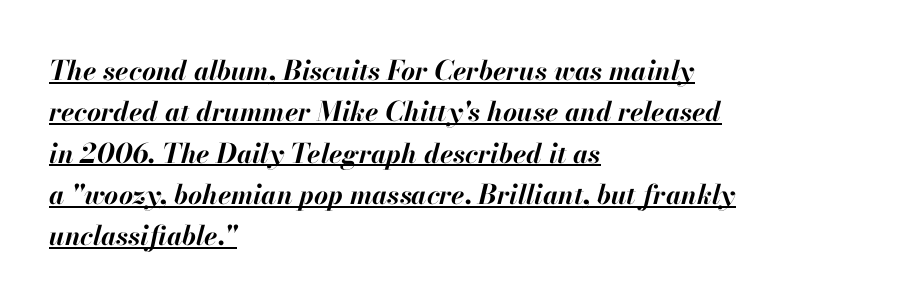
The image shows 27 px bold type, italic (leaning right); set left-aligned, normal line spacing (1.53x), normal letter spacing, underlined.
